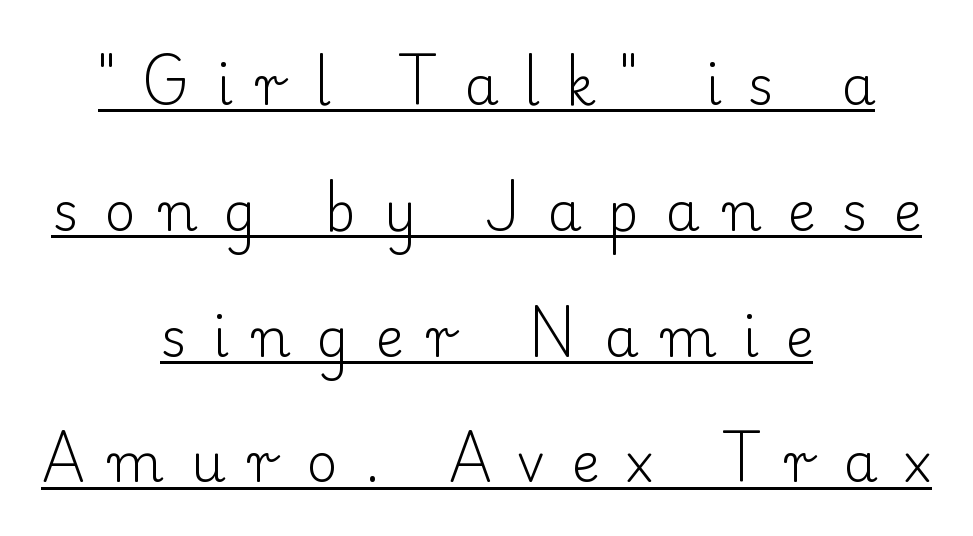
The image shows 54 px light type, upright; set centered, loose line spacing (2.33x), unusually wide letter spacing (+0.48 em), underlined; low stroke contrast and a small x-height.
